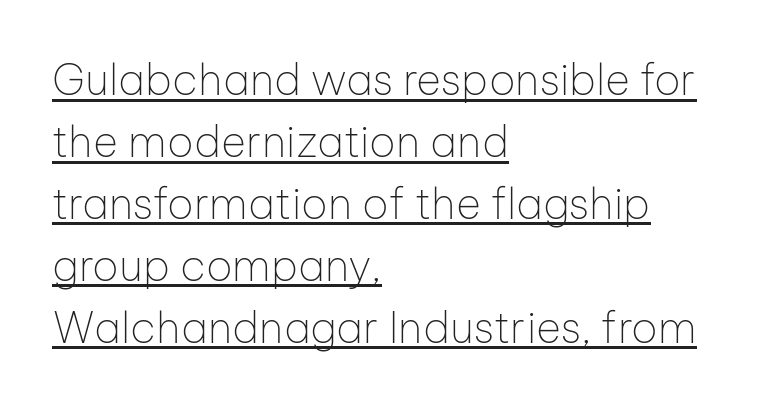
{"serif": "no", "italic": "no", "bold": "no", "weight": "thin", "width": "normal", "stroke_contrast": "low", "x_height": "medium", "monospaced": "no", "underline": "yes", "align": "left", "line_spacing": "normal", "line_spacing_ratio": 1.44, "letter_spacing": "normal", "letter_spacing_em": 0.0, "glyph_px": 43}
